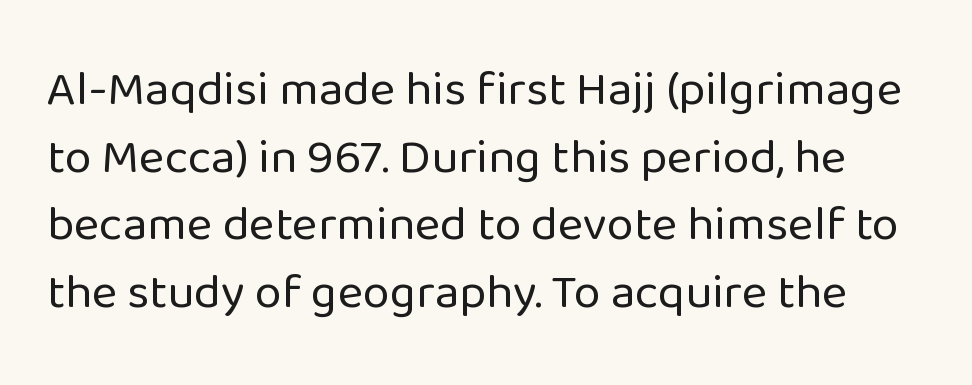
Q: Is the text bold? A: No.
Q: Is the text italic (slanted)? A: No, it is upright.
Q: Is the typeface a serif or a sans-serif typeface? A: Sans-serif.
Q: Is the text underlined? A: No.
Q: Is the spacing between letters normal or unusually wide? A: Normal.
Q: Is the spacing between lines tight, normal or loose? A: Normal.
Q: Width (condensed, normal, or wide)? A: Normal.
Q: Stroke contrast? A: Low.
Q: x-height? A: Medium.
Q: Monospaced? A: No.
